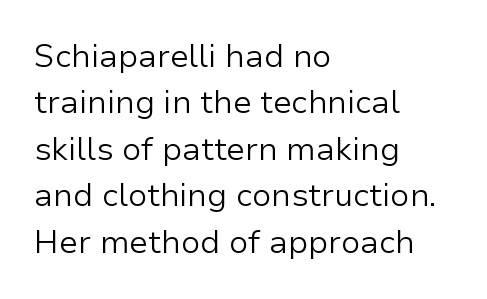
Q: Is the text bold? A: No.
Q: Is the text italic (slanted)? A: No, it is upright.
Q: Is the typeface a serif or a sans-serif typeface? A: Sans-serif.
Q: Is the text underlined? A: No.
Q: How is the paragraph aligned? A: Left-aligned.
Q: Is the spacing between letters normal or unusually wide? A: Normal.
Q: Is the spacing between lines tight, normal or loose? A: Normal.
Q: Width (condensed, normal, or wide)? A: Normal.
Q: Stroke contrast? A: Low.
Q: x-height? A: Medium.
Q: Monospaced? A: No.
